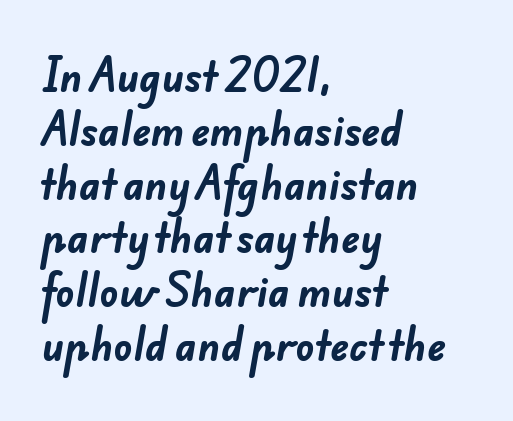
The image shows 39 px bold sans-serif type; set left-aligned, normal line spacing (1.38x), normal letter spacing, not underlined; low stroke contrast and a small x-height.
